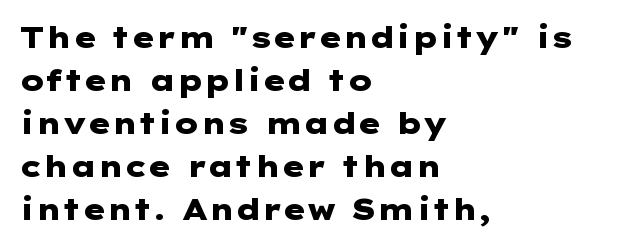
{"serif": "no", "italic": "no", "bold": "yes", "weight": "heavy", "width": "wide", "stroke_contrast": "low", "x_height": "medium", "underline": "no", "align": "left", "line_spacing": "normal", "line_spacing_ratio": 1.48, "letter_spacing": "normal", "letter_spacing_em": 0.0, "glyph_px": 29}
